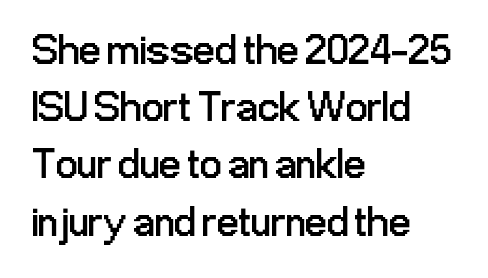
The image shows 43 px regular-weight, condensed sans-serif type, upright; set left-aligned, normal line spacing (1.33x), normal letter spacing, not underlined; low stroke contrast and a medium x-height.
